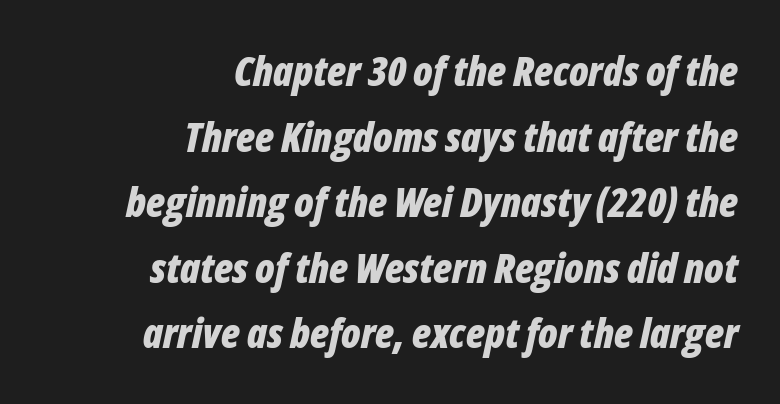
The image shows 41 px bold, condensed type, italic (leaning right); set right-aligned, normal line spacing (1.6x), normal letter spacing, not underlined; low stroke contrast and a medium x-height.
